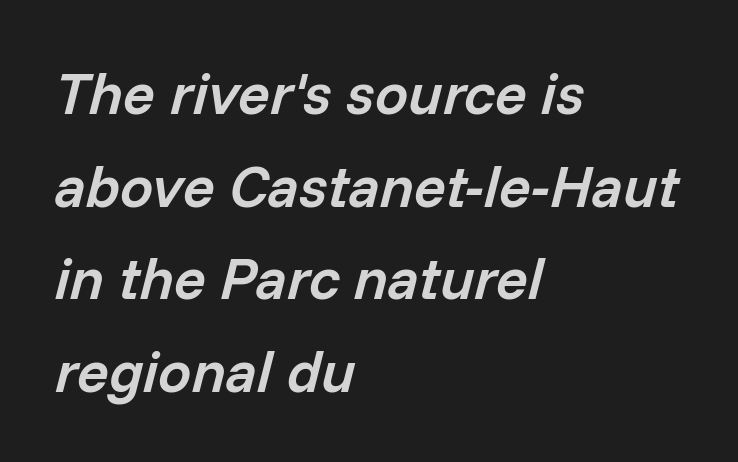
Q: Is the text bold? A: Semi-bold.
Q: Is the text italic (slanted)? A: Yes, it leans right by about 14 degrees.
Q: Is the text underlined? A: No.
Q: How is the paragraph aligned? A: Left-aligned.
Q: Is the spacing between letters normal or unusually wide? A: Normal.
Q: Is the spacing between lines tight, normal or loose? A: Normal.
Q: Width (condensed, normal, or wide)? A: Normal.
Q: Stroke contrast? A: Low.
Q: x-height? A: Medium.
Q: Monospaced? A: No.
